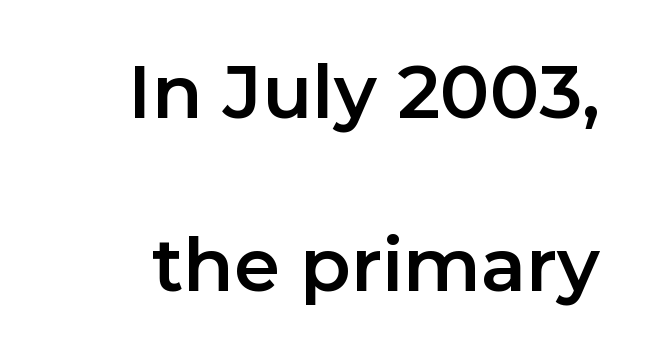
Q: Is the text italic (slanted)? A: No, it is upright.
Q: Is the typeface a serif or a sans-serif typeface? A: Sans-serif.
Q: Is the text underlined? A: No.
Q: Is the spacing between letters normal or unusually wide? A: Normal.
Q: Is the spacing between lines tight, normal or loose? A: Loose.
Q: Width (condensed, normal, or wide)? A: Normal.
Q: Stroke contrast? A: Low.
Q: x-height? A: Medium.
Q: Monospaced? A: No.
